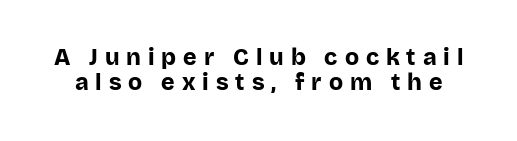
The image shows 23 px bold type, upright; set tight line spacing (1.1x), unusually wide letter spacing (+0.3 em), not underlined.
